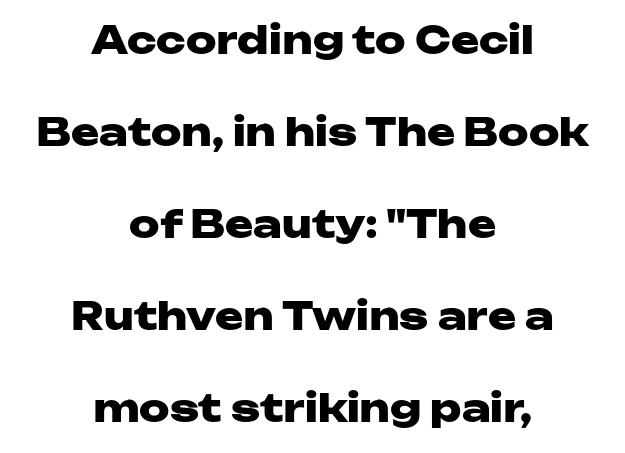
Q: Is the text bold? A: Yes.
Q: Is the text italic (slanted)? A: No, it is upright.
Q: Is the typeface a serif or a sans-serif typeface? A: Sans-serif.
Q: Is the text underlined? A: No.
Q: How is the paragraph aligned? A: Centered.
Q: Is the spacing between letters normal or unusually wide? A: Normal.
Q: Is the spacing between lines tight, normal or loose? A: Loose.
Q: Width (condensed, normal, or wide)? A: Wide.
Q: Stroke contrast? A: Low.
Q: x-height? A: Medium.
Q: Monospaced? A: No.
